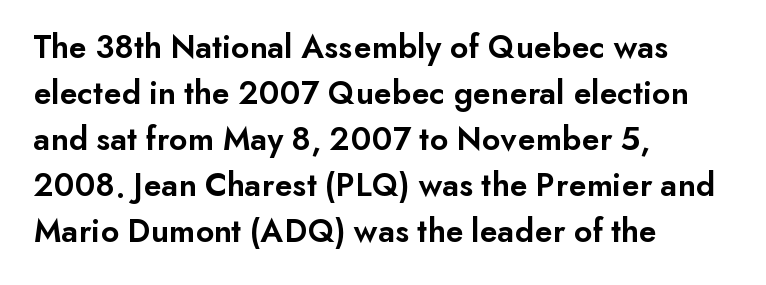
The image shows 34 px semibold sans-serif type, upright; set left-aligned, normal line spacing (1.35x), normal letter spacing, not underlined; low stroke contrast and a small x-height.
